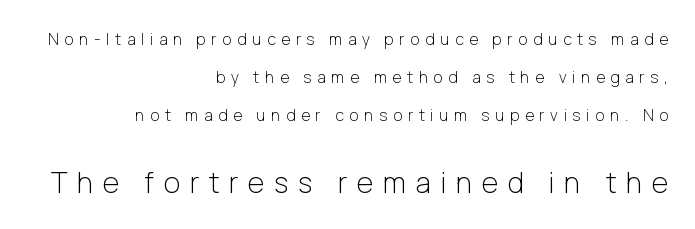
Q: Is the text bold? A: No.
Q: Is the text italic (slanted)? A: No, it is upright.
Q: Is the typeface a serif or a sans-serif typeface? A: Sans-serif.
Q: Is the text underlined? A: No.
Q: How is the paragraph aligned? A: Right-aligned.
Q: Is the spacing between letters normal or unusually wide? A: Unusually wide.
Q: Is the spacing between lines tight, normal or loose? A: Loose.
Q: Which block of text is set in a larger size, the first (top) or the second (bottom)? A: The second (bottom) one.
Q: Width (condensed, normal, or wide)? A: Normal.
Q: Stroke contrast? A: Low.
Q: x-height? A: Medium.
Q: Monospaced? A: No.
